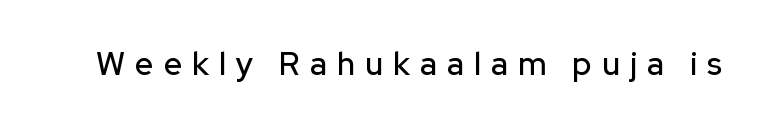
Q: Is the text italic (slanted)? A: No, it is upright.
Q: Is the typeface a serif or a sans-serif typeface? A: Sans-serif.
Q: Is the text underlined? A: No.
Q: Is the spacing between letters normal or unusually wide? A: Unusually wide.
Q: Width (condensed, normal, or wide)? A: Normal.
Q: Stroke contrast? A: Low.
Q: x-height? A: Medium.
Q: Monospaced? A: No.
